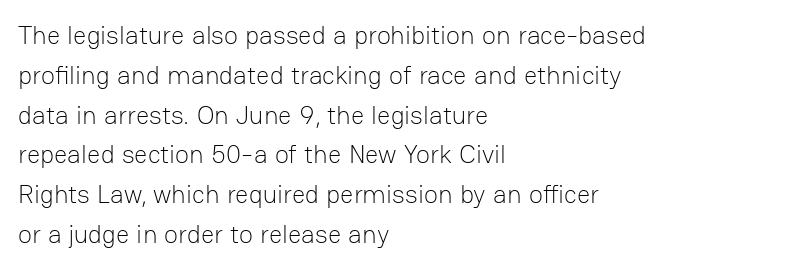
{"italic": "no", "bold": "no", "underline": "no", "align": "left", "line_spacing": "normal", "line_spacing_ratio": 1.53, "letter_spacing": "normal", "letter_spacing_em": 0.0, "glyph_px": 26}
